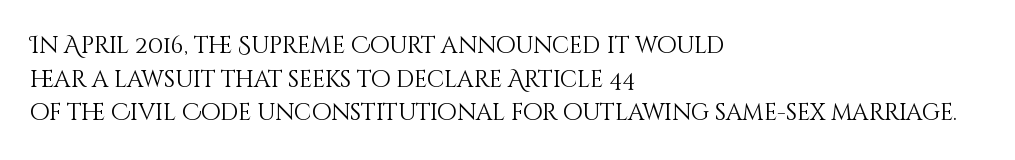
Q: Is the text bold? A: No.
Q: Is the text italic (slanted)? A: No, it is upright.
Q: Is the text underlined? A: No.
Q: How is the paragraph aligned? A: Left-aligned.
Q: Is the spacing between letters normal or unusually wide? A: Normal.
Q: Is the spacing between lines tight, normal or loose? A: Normal.
